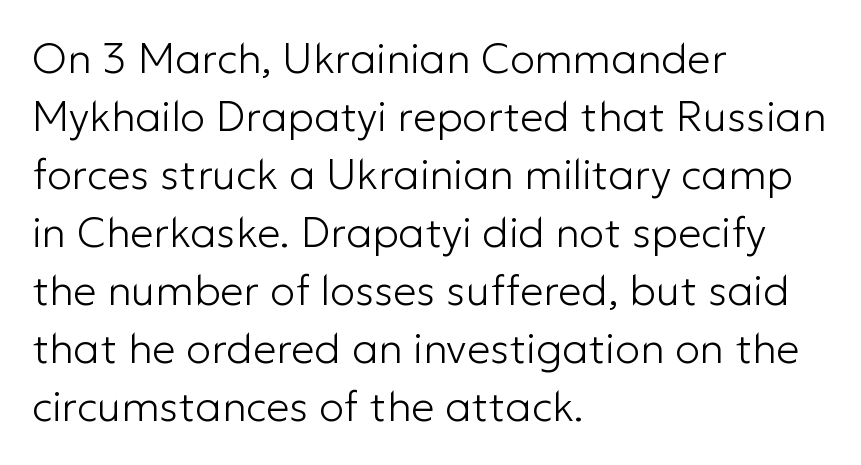
Q: Is the text bold? A: No.
Q: Is the text italic (slanted)? A: No, it is upright.
Q: Is the typeface a serif or a sans-serif typeface? A: Sans-serif.
Q: Is the text underlined? A: No.
Q: How is the paragraph aligned? A: Left-aligned.
Q: Is the spacing between letters normal or unusually wide? A: Normal.
Q: Is the spacing between lines tight, normal or loose? A: Normal.
Q: Width (condensed, normal, or wide)? A: Normal.
Q: Stroke contrast? A: Low.
Q: x-height? A: Medium.
Q: Monospaced? A: No.
